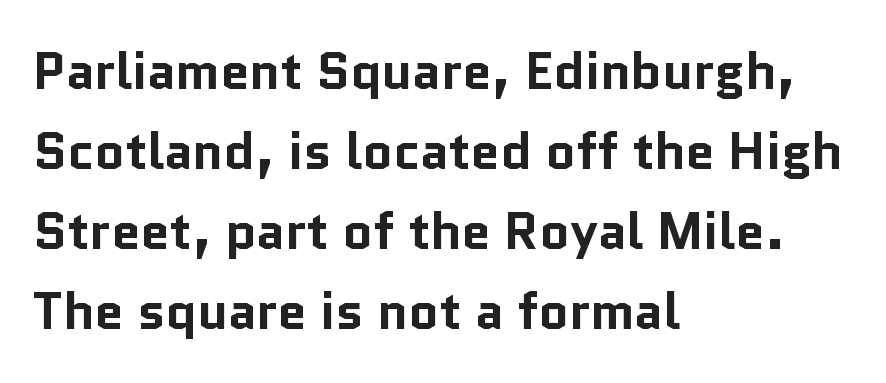
Letter spacing: default. These lines stack with their left ends in a neat column. The font family rendered here belongs to the sans-serif group. Each row of text sits above clean, open space. The letters advance in unequal steps, a hallmark of proportional type. One glance says typical: line gaps are just what's usual.
